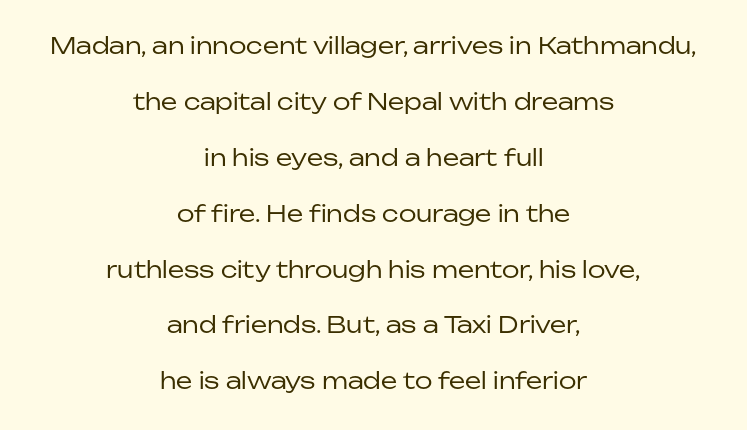
{"italic": "no", "bold": "no", "underline": "no", "align": "center", "line_spacing": "loose", "line_spacing_ratio": 2.43, "letter_spacing": "normal", "letter_spacing_em": 0.0, "glyph_px": 23}
